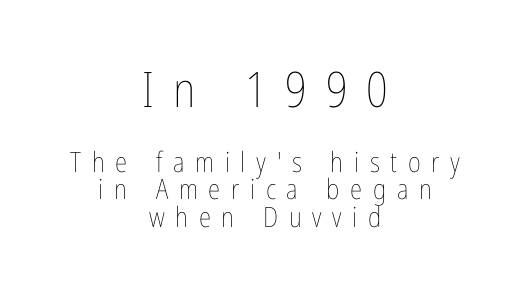
This sample uses an upright cut, with every glyph sitting square on the baseline. Inter-character spacing is expanded well beyond the font's built-in metrics. Rows of type sit shoulder to shoulder in the vertical direction. Spacing verdict: proportional, widths tailored to each character. Stroke thickness stays within the range of a standard reading face or lighter. Size contrast runs from large at the top to small at the bottom.
